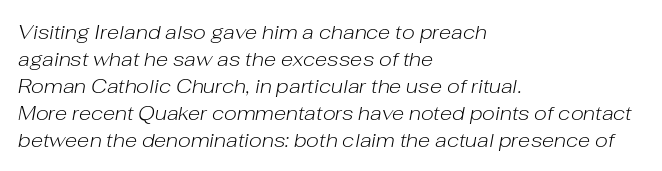
The image shows 20 px text type, italic (leaning right); set left-aligned, normal line spacing (1.35x), normal letter spacing, not underlined.
